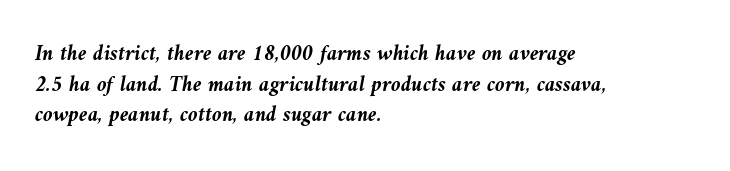
Students, this is bold: see how much ink each stroke carries. Underlining? Definitely not there. Each new line begins a customary step beneath the previous one. The glyphs look as if they've been sheared to an angle. Nobody touched the tracking dial on this one. Horizontal alignment here is leftward, the default for most running prose.
